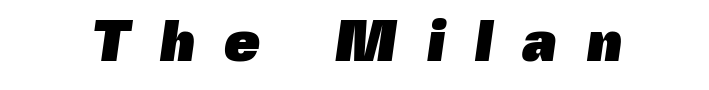
The image shows 58 px heavy sans-serif type; set unusually wide letter spacing (+0.49 em), not underlined; a medium x-height.
